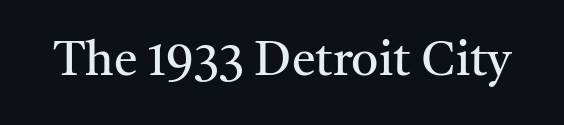
The image shows 48 px regular-weight serif type, upright; set normal letter spacing, not underlined; medium stroke contrast and a medium x-height.
